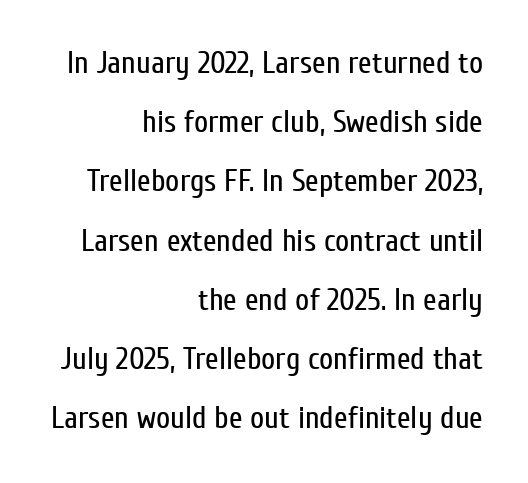
Check under the words: just untouched page. The passage shown is not bold in any degree. A typesetter would call this leading open, well beyond the default. Quick note: not italic, upright. Compared with a flush-left layout, this one pins lines to the opposite, right side. There is no visible air inserted between adjacent glyphs.
